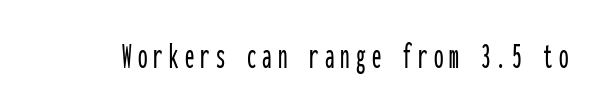
The image shows 38 px condensed sans-serif type, upright, monospaced; set not underlined; low stroke contrast and a medium x-height.
